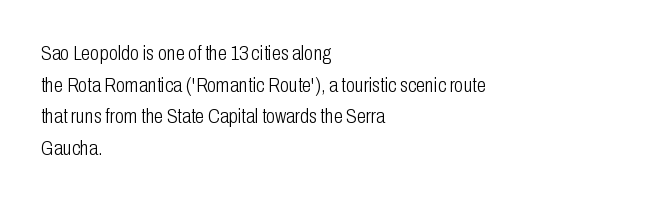
Style check: upright. Leftover space on each line is placed entirely after the last word. The rows are spaced the way most documents space them. The font is comparable to plain body text, perhaps lighter. Honestly, there is no underline to notice here at all. Nobody touched the tracking dial on this one.
